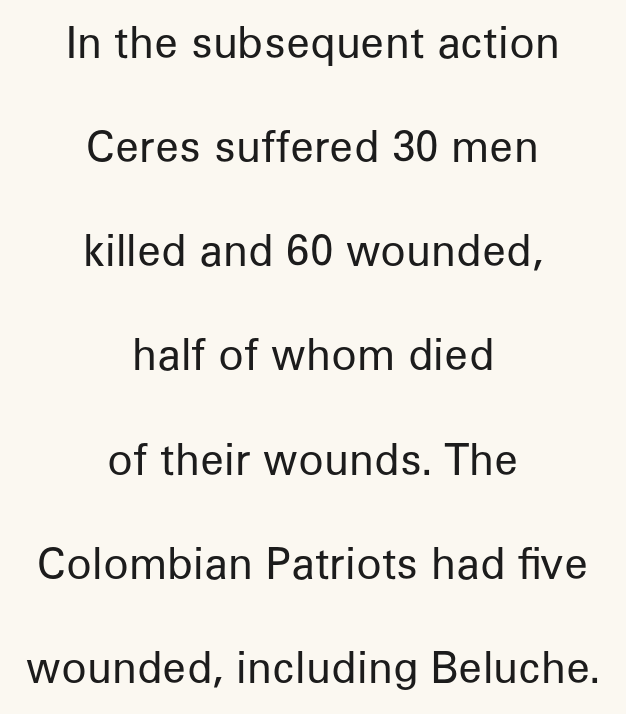
Lines of text with bare space underneath. The rendering keeps characters at their native spacing. Note the varied advance widths — an 'i' is clearly narrower than an 'm'. Stroke mass is kept to a normal reading level or below. The passage is arranged like a title page — every line centered.
